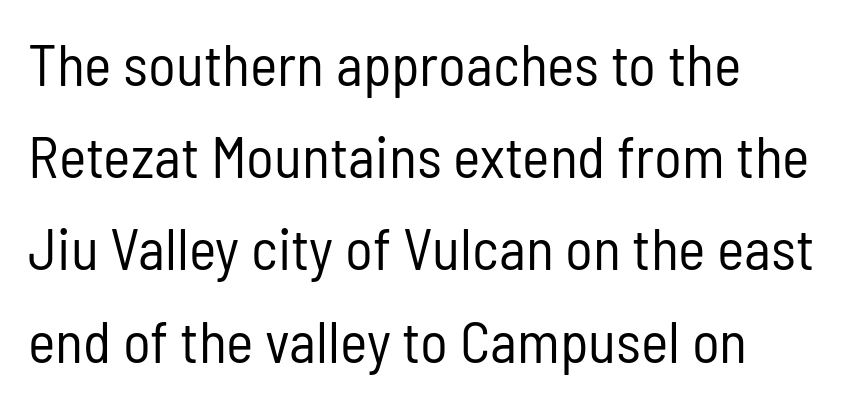
These glyphs show unthickened strokes, regular width or finer. Does the leading feel generous? No, just average. Each letter's strokes conclude bluntly, with no projecting serifs. Proportional: the letters do not fall into vertical columns.
